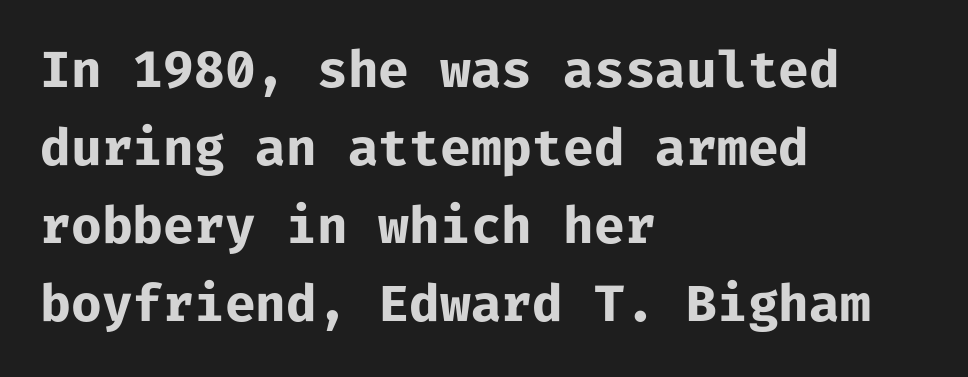
Left-aligned paragraph, ragged on the right. Each letter, wide or thin by design, is forced into the same width here. This is roman type, the default non-slanted kind. The font family rendered here belongs to the sans-serif group. Clear beneath every line of the passage.
